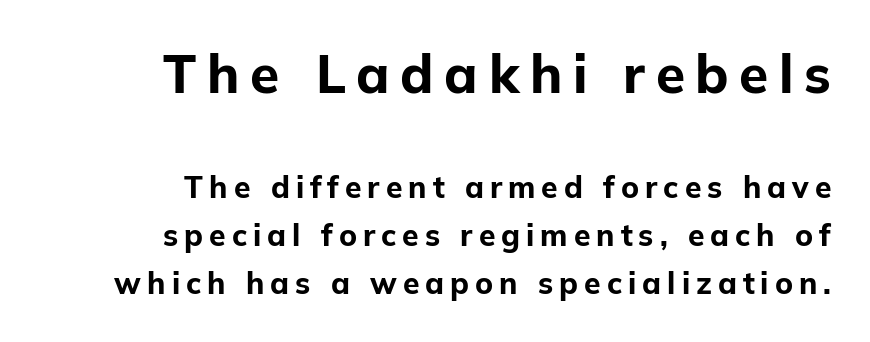
The image shows 53 px bold sans-serif type, upright; set right-aligned, normal line spacing (1.61x), unusually wide letter spacing (+0.2 em), not underlined; the first (top) block is 1.77x larger; low stroke contrast and a medium x-height.
